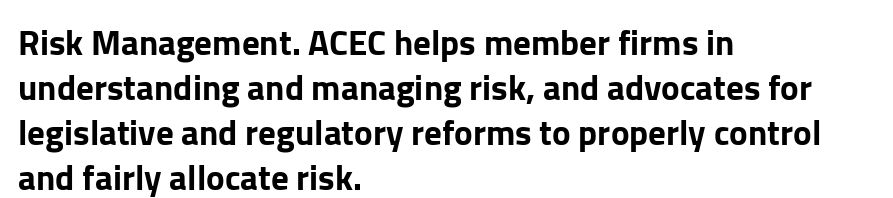
Every character sits straight up, as roman type does. The text block is weighted toward the left margin, trailing off unevenly rightward. The typeface chosen for these lines omits serifs. Underlining? Definitely not there.
